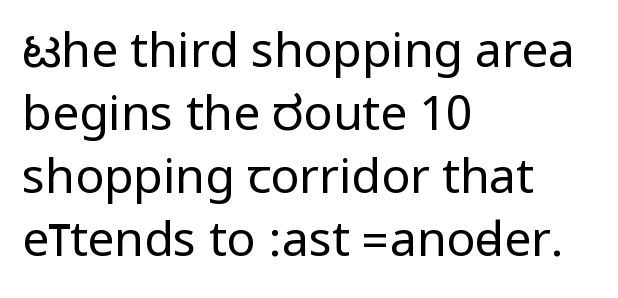
The image shows 48 px regular-weight, condensed sans-serif type, upright; set left-aligned, normal line spacing (1.31x), normal letter spacing, not underlined; low stroke contrast.
